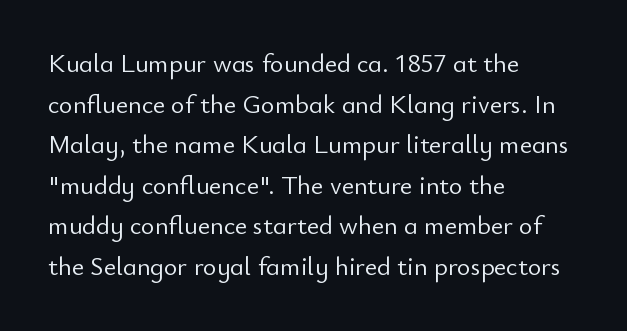
{"italic": "no", "bold": "no", "underline": "no", "align": "left", "line_spacing": "normal", "line_spacing_ratio": 1.56, "letter_spacing": "normal", "letter_spacing_em": 0.0, "glyph_px": 26}
